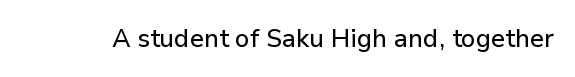
The image shows 25 px text type, upright; set normal letter spacing, not underlined.
